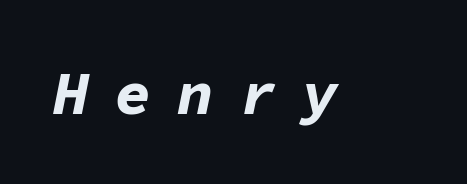
Q: Is the text bold? A: Yes.
Q: Is the text italic (slanted)? A: Yes, it leans right by about 11 degrees.
Q: Is the text underlined? A: No.
Q: Is the spacing between letters normal or unusually wide? A: Unusually wide.
Q: Width (condensed, normal, or wide)? A: Normal.
Q: Stroke contrast? A: Low.
Q: x-height? A: Medium.
Q: Monospaced? A: Yes.
